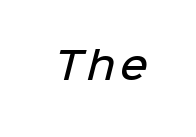
{"serif": "no", "bold": "semi", "weight": "semibold", "width": "normal", "stroke_contrast": "low", "x_height": "medium", "monospaced": "no", "underline": "no", "glyph_px": 38}
